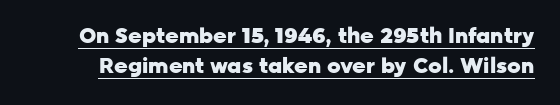
The lettering is marked with a stroke running underneath it. A full-strength bold gives these letters their thick strokes. How are the letters spaced? Ordinarily, with no added tracking. The type sits square on the baseline with zero lean.
